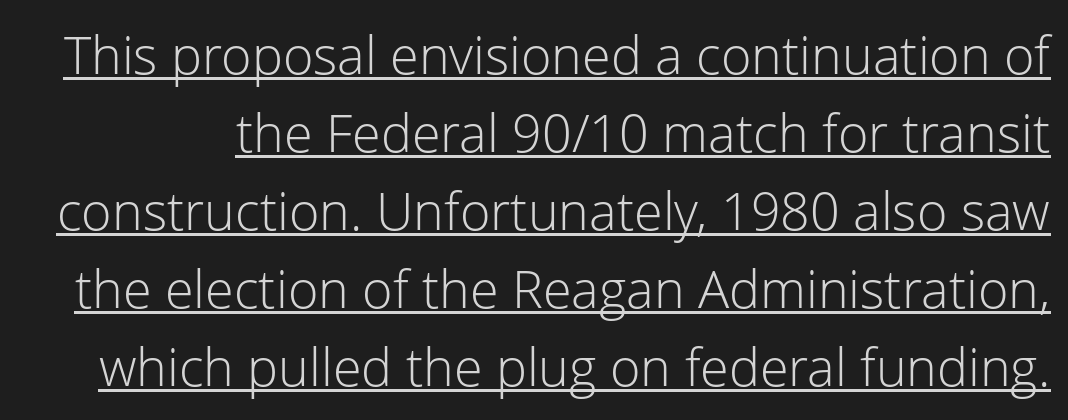
Q: Is the text bold? A: No.
Q: Is the text italic (slanted)? A: No, it is upright.
Q: Is the typeface a serif or a sans-serif typeface? A: Sans-serif.
Q: Is the text underlined? A: Yes.
Q: Is the spacing between letters normal or unusually wide? A: Normal.
Q: Is the spacing between lines tight, normal or loose? A: Normal.
Q: Width (condensed, normal, or wide)? A: Normal.
Q: Stroke contrast? A: Low.
Q: x-height? A: Medium.
Q: Monospaced? A: No.
